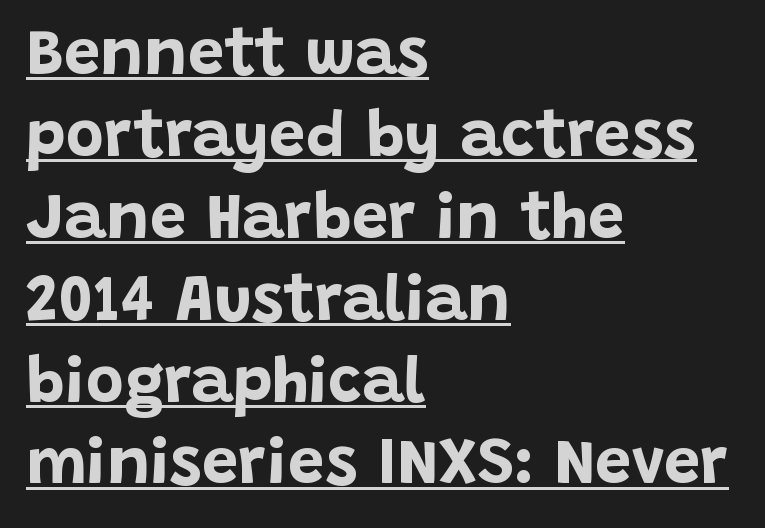
Q: Is the text bold? A: Yes.
Q: Is the text italic (slanted)? A: No, it is upright.
Q: Is the typeface a serif or a sans-serif typeface? A: Sans-serif.
Q: Is the text underlined? A: Yes.
Q: How is the paragraph aligned? A: Left-aligned.
Q: Is the spacing between letters normal or unusually wide? A: Normal.
Q: Is the spacing between lines tight, normal or loose? A: Normal.
Q: Width (condensed, normal, or wide)? A: Normal.
Q: Stroke contrast? A: Low.
Q: x-height? A: Large.
Q: Monospaced? A: No.
